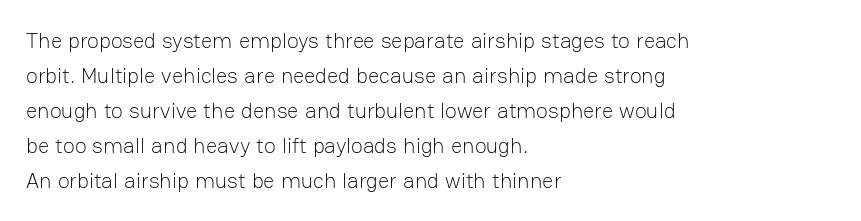
{"italic": "no", "bold": "no", "underline": "no", "align": "left", "line_spacing": "normal", "line_spacing_ratio": 1.59, "letter_spacing": "normal", "letter_spacing_em": 0.0, "glyph_px": 22}
